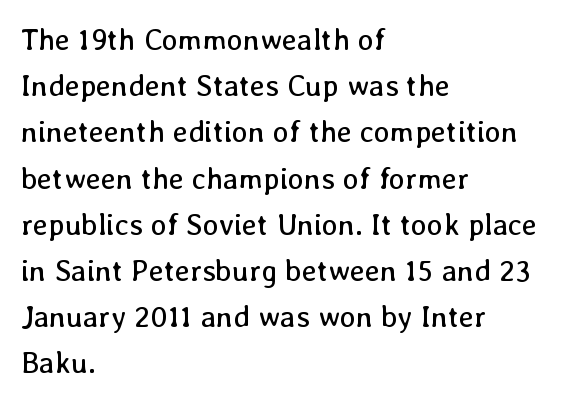
Q: Is the text bold? A: No.
Q: Is the text italic (slanted)? A: No, it is upright.
Q: Is the text underlined? A: No.
Q: How is the paragraph aligned? A: Left-aligned.
Q: Is the spacing between letters normal or unusually wide? A: Normal.
Q: Is the spacing between lines tight, normal or loose? A: Normal.
Q: Width (condensed, normal, or wide)? A: Normal.
Q: Stroke contrast? A: Low.
Q: x-height? A: Medium.
Q: Monospaced? A: No.
